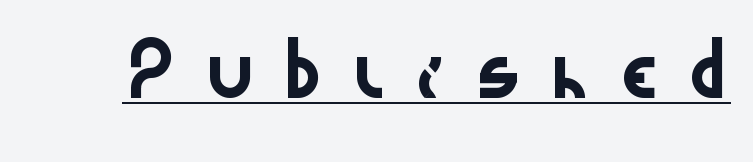
The image shows 48 px wide sans-serif type, upright; set unusually wide letter spacing (+0.48 em), underlined; low stroke contrast and a medium x-height.
